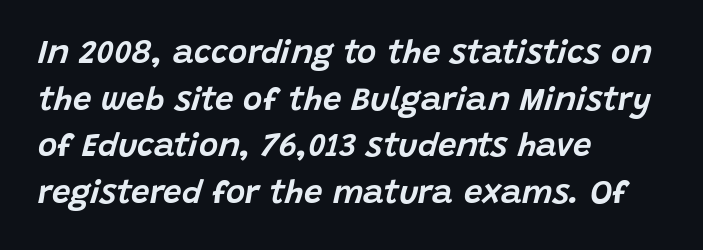
{"italic": "yes", "lean": "right", "slant_degrees": 15, "width": "normal", "stroke_contrast": "low", "x_height": "large", "monospaced": "no", "underline": "no", "align": "left", "line_spacing": "normal", "line_spacing_ratio": 1.41, "letter_spacing": "normal", "letter_spacing_em": 0.0, "glyph_px": 33}
